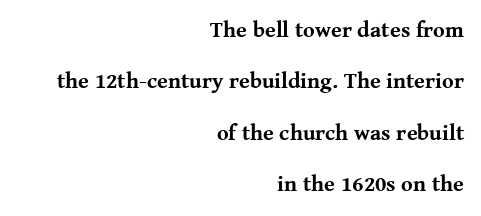
You can tell it's not italic because the verticals are truly vertical. Honestly, there is no underline to notice here at all. The paragraph shown leans on its right margin. Regarding leading, the lines here are spaced well apart. This sample uses plain, unmodified letter spacing. How heavy is the stroke? Heavy — this is a bold.
